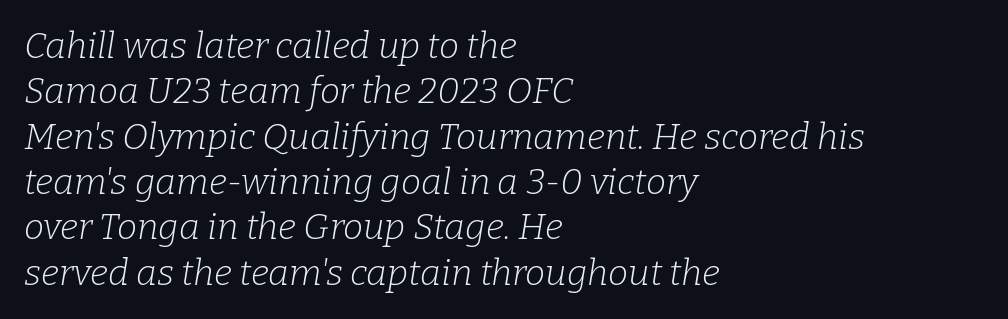
{"serif": "yes", "italic": "yes", "lean": "right", "slant_degrees": 9, "bold": "no", "weight": "light", "width": "normal", "stroke_contrast": "low", "x_height": "medium", "monospaced": "no", "underline": "no", "align": "left", "line_spacing": "normal", "line_spacing_ratio": 1.26, "letter_spacing": "normal", "letter_spacing_em": 0.0, "glyph_px": 36}
